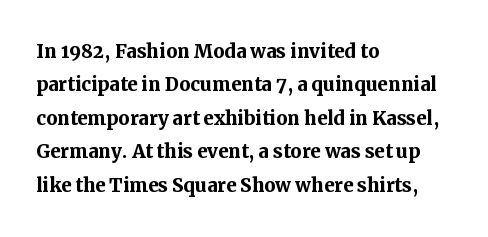
The image shows 25 px bold type, upright; set left-aligned, normal line spacing (1.34x), normal letter spacing, not underlined.
